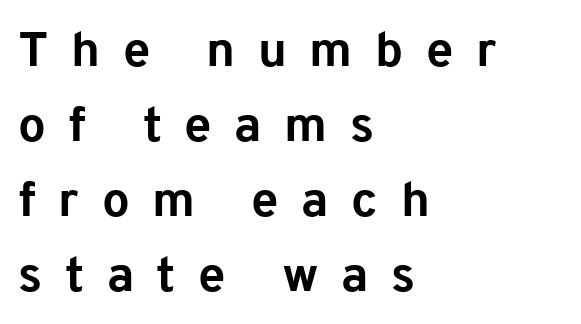
Typographic density is high because the face is bold. Unlike a traditional serif, this face leaves its strokes unadorned. Characters follow at a spacing far wider than the type designer built in. Each new line begins a customary step beneath the previous one.
